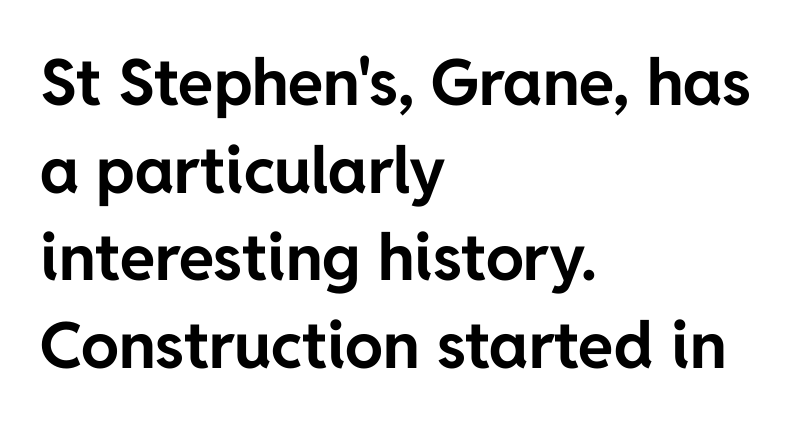
The image shows 64 px bold sans-serif type, upright; set left-aligned, normal line spacing (1.37x), normal letter spacing, not underlined; low stroke contrast and a medium x-height.
